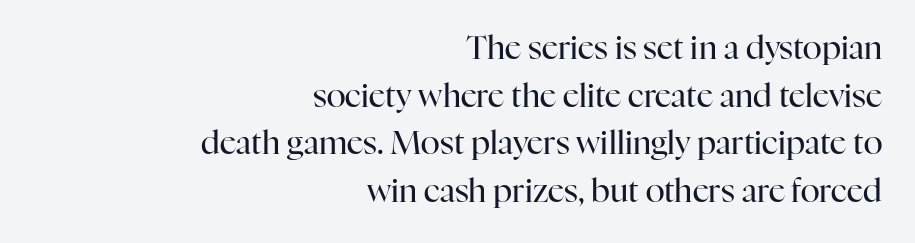
Upright lettering throughout. Successive baselines arrive at the customary interval. Note the varied advance widths — an 'i' is clearly narrower than an 'm'. The face used here is rendered with its standard letterfit. No extra ink here — the face is not bold. A clean baseline with only descenders dipping below it.
